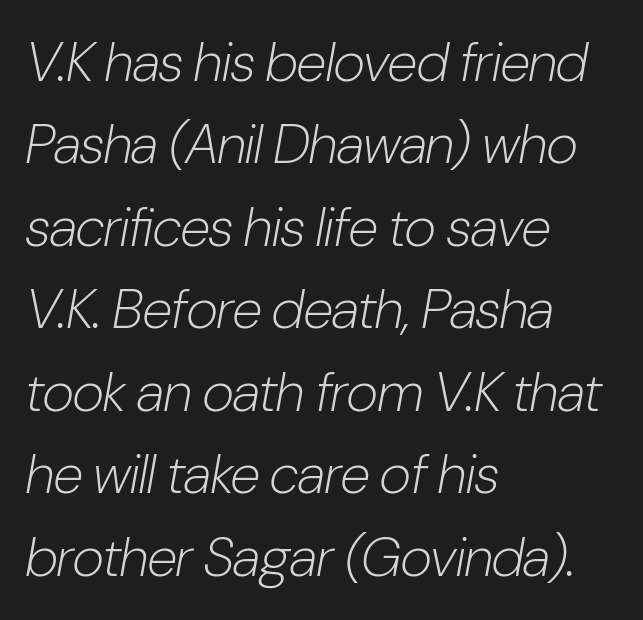
Q: Is the text bold? A: No.
Q: Is the text italic (slanted)? A: Yes, it leans right by about 10 degrees.
Q: Is the text underlined? A: No.
Q: How is the paragraph aligned? A: Left-aligned.
Q: Is the spacing between letters normal or unusually wide? A: Normal.
Q: Is the spacing between lines tight, normal or loose? A: Normal.
Q: Width (condensed, normal, or wide)? A: Condensed.
Q: Stroke contrast? A: Low.
Q: x-height? A: Medium.
Q: Monospaced? A: No.
